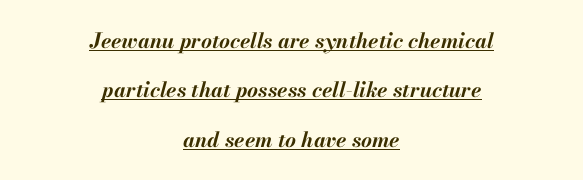
{"italic": "yes", "lean": "right", "slant_degrees": 13, "bold": "yes", "underline": "yes", "align": "center", "line_spacing": "loose", "line_spacing_ratio": 2.35, "letter_spacing": "normal", "letter_spacing_em": 0.0, "glyph_px": 21}
